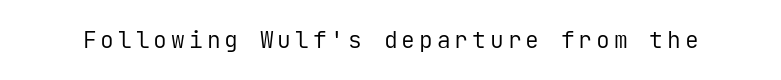
Q: Is the text bold? A: No.
Q: Is the text italic (slanted)? A: No, it is upright.
Q: Is the text underlined? A: No.
